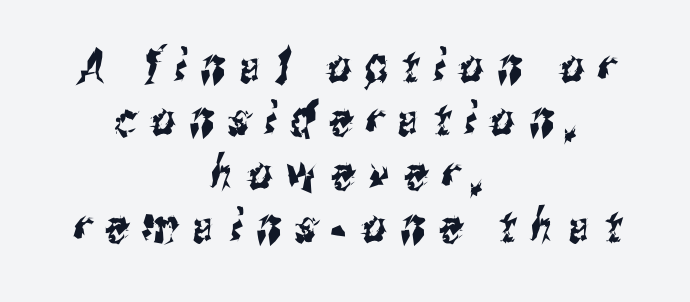
{"serif": "no", "width": "condensed", "stroke_contrast": "medium", "x_height": "medium", "monospaced": "no", "underline": "no", "align": "center", "line_spacing_ratio": 1.16, "letter_spacing": "wide", "letter_spacing_em": 0.31, "glyph_px": 46}
